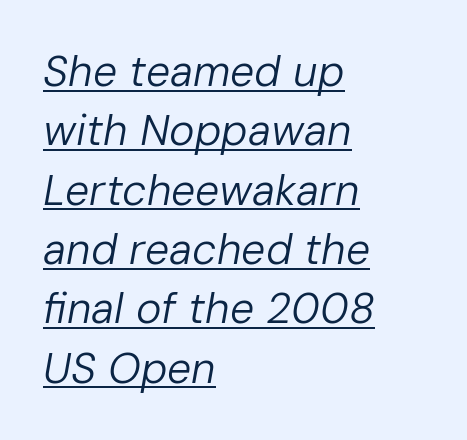
The image shows 43 px regular-weight type, italic (leaning right); set left-aligned, normal line spacing (1.38x), normal letter spacing, underlined; low stroke contrast and a medium x-height.
